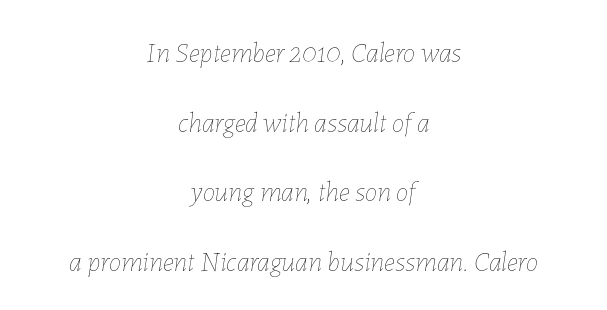
Q: Is the text bold? A: No.
Q: Is the text italic (slanted)? A: Yes, it leans right by about 7 degrees.
Q: Is the text underlined? A: No.
Q: How is the paragraph aligned? A: Centered.
Q: Is the spacing between letters normal or unusually wide? A: Normal.
Q: Is the spacing between lines tight, normal or loose? A: Loose.
Q: Width (condensed, normal, or wide)? A: Normal.
Q: Stroke contrast? A: Low.
Q: x-height? A: Medium.
Q: Monospaced? A: No.
